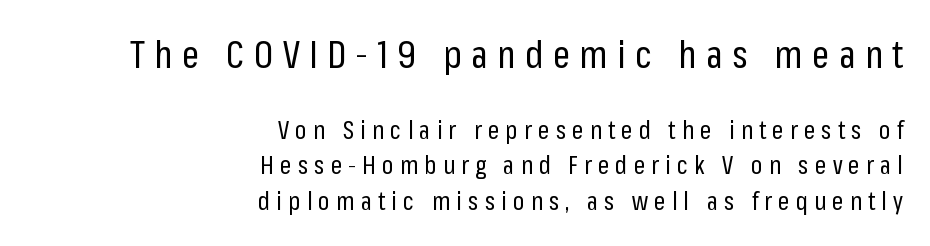
{"serif": "no", "italic": "no", "bold": "no", "weight": "regular", "width": "condensed", "stroke_contrast": "low", "x_height": "medium", "monospaced": "no", "underline": "no", "align": "right", "line_spacing": "normal", "line_spacing_ratio": 1.43, "letter_spacing": "wide", "letter_spacing_em": 0.25, "larger_block": "first", "size_ratio": 1.52, "glyph_px": 38}
